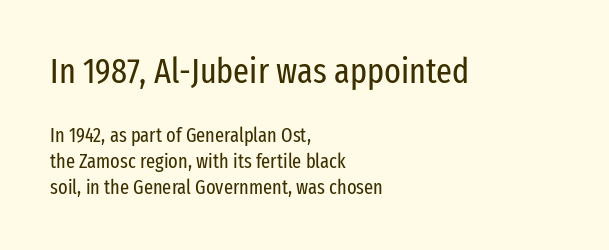
{"serif": "no", "italic": "no", "bold": "no", "weight": "regular", "width": "condensed", "stroke_contrast": "low", "x_height": "medium", "monospaced": "no", "underline": "no", "align": "left", "line_spacing": "normal", "line_spacing_ratio": 1.29, "letter_spacing": "normal", "letter_spacing_em": 0.0, "larger_block": "first", "size_ratio": 1.75, "glyph_px": 35}
